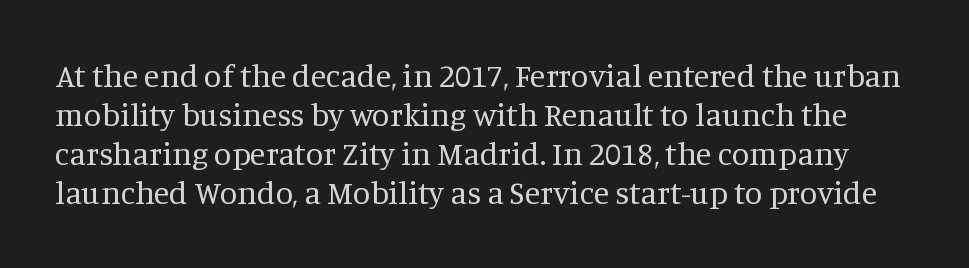
{"serif": "yes", "italic": "no", "bold": "no", "weight": "regular", "width": "normal", "stroke_contrast": "medium", "x_height": "large", "monospaced": "no", "underline": "no", "line_spacing_ratio": 1.22, "letter_spacing": "normal", "letter_spacing_em": 0.0, "glyph_px": 32}
